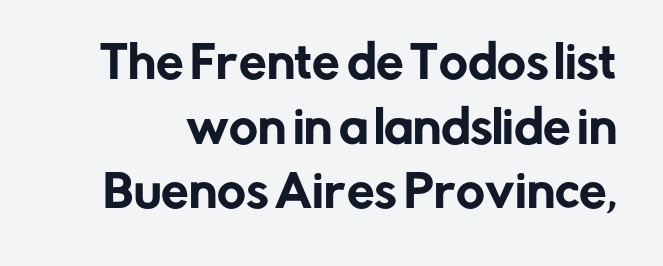
{"serif": "no", "italic": "no", "width": "normal", "stroke_contrast": "low", "x_height": "medium", "monospaced": "no", "underline": "no", "line_spacing": "normal", "line_spacing_ratio": 1.47, "letter_spacing": "normal", "letter_spacing_em": 0.0, "glyph_px": 44}
